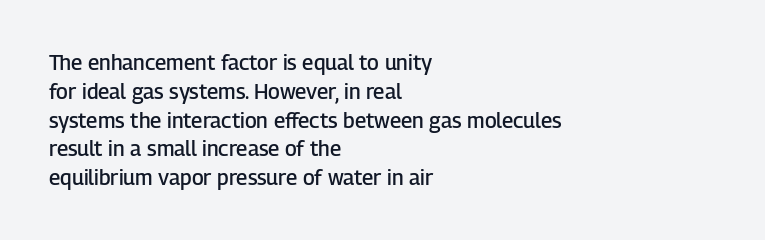
The image shows 21 px text type, upright; set left-aligned, normal line spacing (1.37x), normal letter spacing, not underlined.
